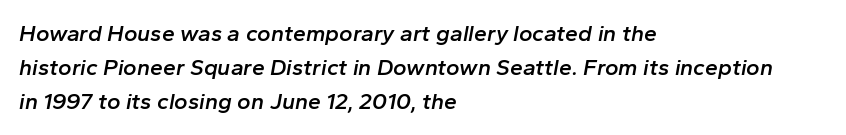
{"italic": "yes", "lean": "right", "slant_degrees": 10, "bold": "semi", "underline": "no", "align": "left", "line_spacing": "normal", "line_spacing_ratio": 1.48, "letter_spacing": "normal", "letter_spacing_em": 0.0, "glyph_px": 23}
